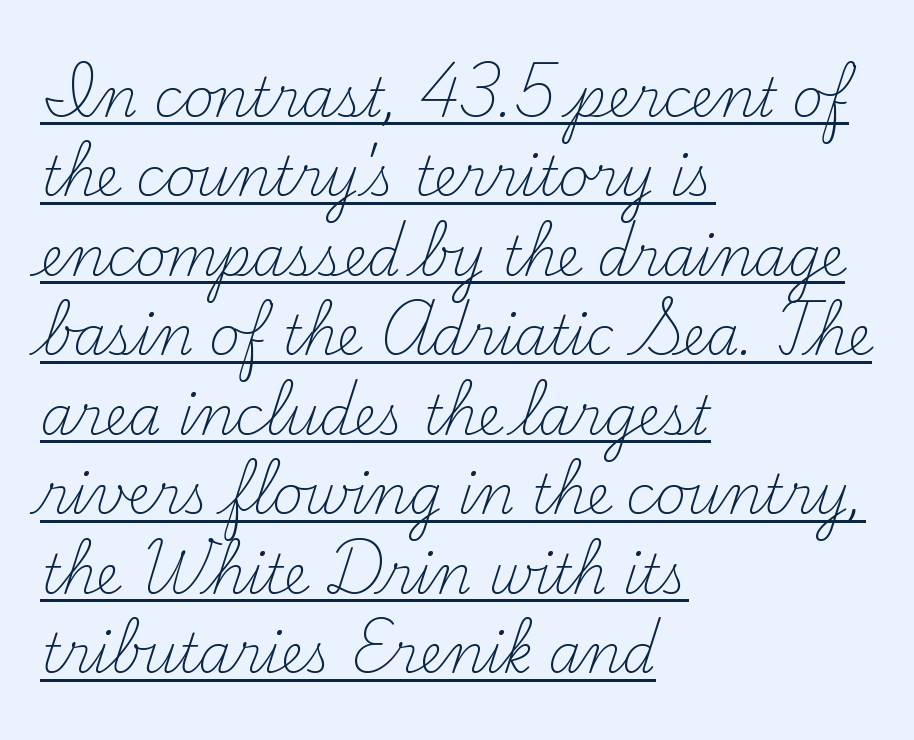
Q: Is the text bold? A: No.
Q: Is the text italic (slanted)? A: Yes.
Q: Is the text underlined? A: Yes.
Q: How is the paragraph aligned? A: Left-aligned.
Q: Is the spacing between letters normal or unusually wide? A: Normal.
Q: Is the spacing between lines tight, normal or loose? A: Normal.
Q: Width (condensed, normal, or wide)? A: Normal.
Q: Stroke contrast? A: Medium.
Q: x-height? A: Small.
Q: Monospaced? A: No.
